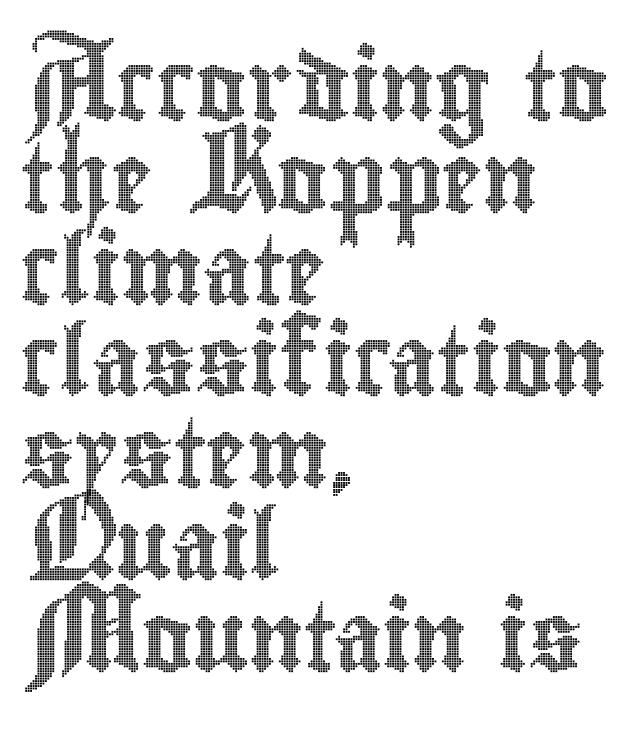
The image shows 69 px condensed type, upright; set left-aligned, normal line spacing (1.33x), normal letter spacing, not underlined; a small x-height.
